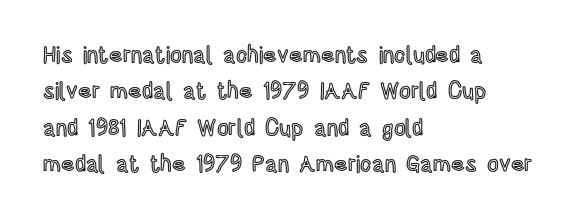
Q: Is the text italic (slanted)? A: No, it is upright.
Q: Is the text underlined? A: No.
Q: How is the paragraph aligned? A: Left-aligned.
Q: Is the spacing between letters normal or unusually wide? A: Normal.
Q: Is the spacing between lines tight, normal or loose? A: Normal.
